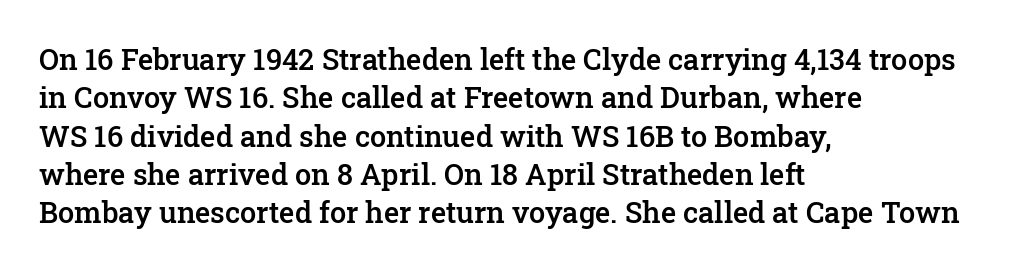
{"serif": "yes", "italic": "no", "bold": "semi", "weight": "semibold", "width": "normal", "stroke_contrast": "low", "x_height": "medium", "monospaced": "no", "underline": "no", "align": "left", "line_spacing": "normal", "line_spacing_ratio": 1.32, "letter_spacing": "normal", "letter_spacing_em": 0.0, "glyph_px": 29}
